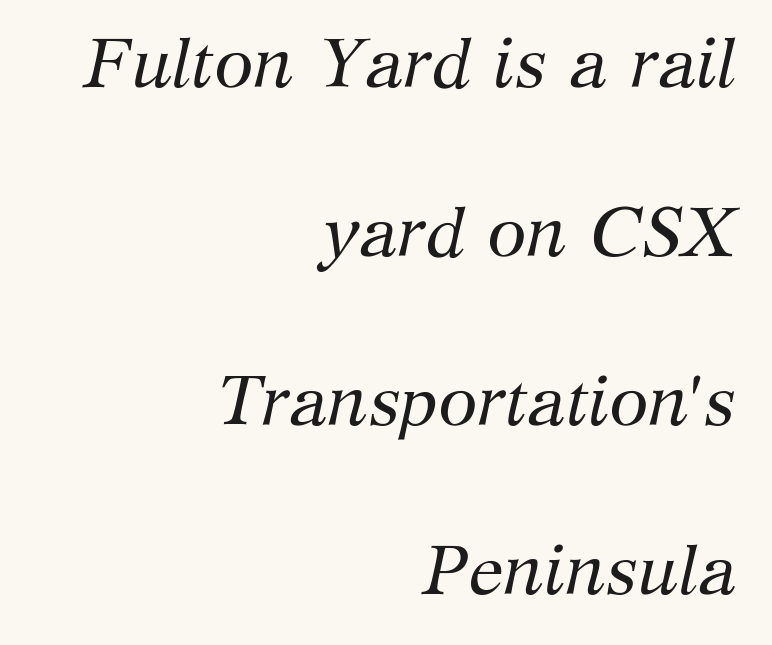
Q: Is the text bold? A: No.
Q: Is the text italic (slanted)? A: Yes, it leans right by about 12 degrees.
Q: Is the typeface a serif or a sans-serif typeface? A: Serif.
Q: Is the text underlined? A: No.
Q: How is the paragraph aligned? A: Right-aligned.
Q: Is the spacing between letters normal or unusually wide? A: Normal.
Q: Is the spacing between lines tight, normal or loose? A: Loose.
Q: Width (condensed, normal, or wide)? A: Normal.
Q: Stroke contrast? A: Medium.
Q: x-height? A: Medium.
Q: Monospaced? A: No.
